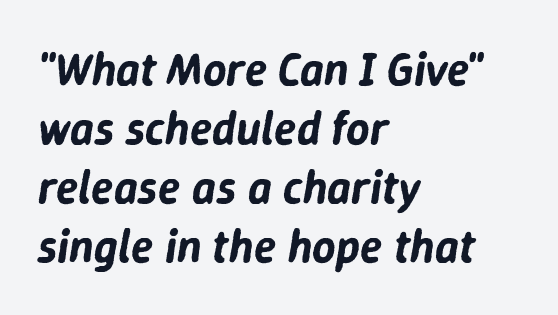
Check the space under the baseline: it is left empty. Vertical spacing — default. Looks like regular typesetting: each glyph gets only the width it needs. Nothing unusual about the tracking: characters are spaced as the font intends.
